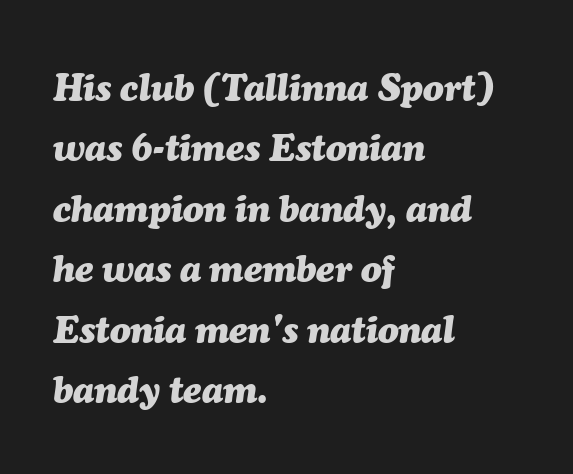
The image shows 38 px heavy type, italic (leaning right); set left-aligned, normal line spacing (1.59x), normal letter spacing, not underlined; medium stroke contrast and a medium x-height.
